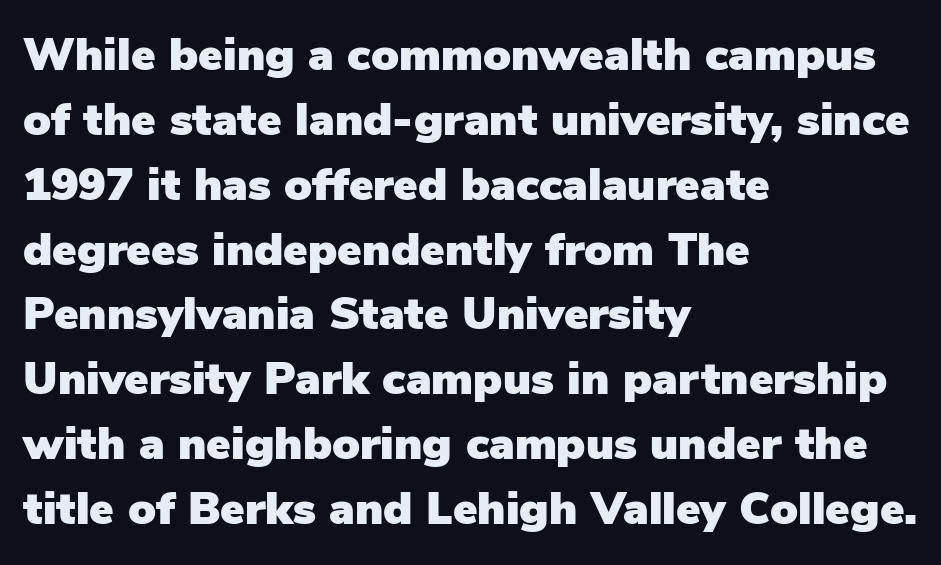
The image shows 46 px sans-serif type, upright; set left-aligned, normal line spacing (1.41x), normal letter spacing, not underlined; low stroke contrast and a medium x-height.
